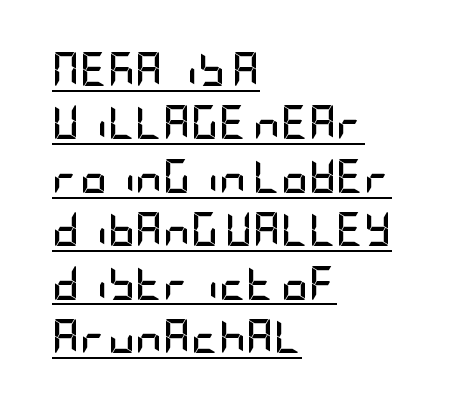
The typesetter has applied underlining to the passage shown. Nope, not italic — everything's standing straight. Examine the stroke ends and you'll find no serifs. Line spacing here is normal. Is the letter spacing exaggerated? No — it looks like the ordinary default. Leftover space on each line is placed entirely after the last word.
